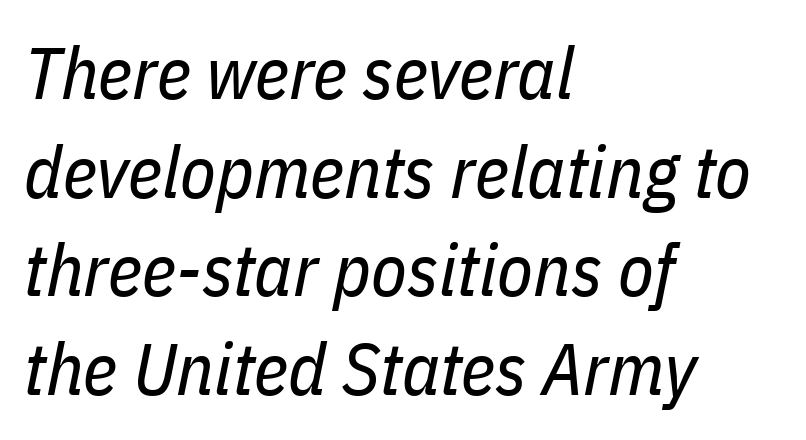
Looks like regular typesetting: each glyph gets only the width it needs. Is this a heavy cut? Hardly; it is regular or lighter. Rendered with sloped, italic letterforms. The passage shown stacks its lines at a standard gap. Standard letterfit; no display-style spreading of the glyphs.
